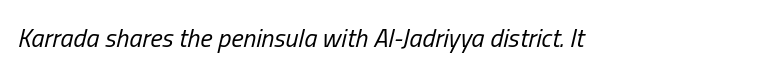
Q: Is the text bold? A: No.
Q: Is the text italic (slanted)? A: Yes, it leans right by about 13 degrees.
Q: Is the text underlined? A: No.
Q: Is the spacing between letters normal or unusually wide? A: Normal.
